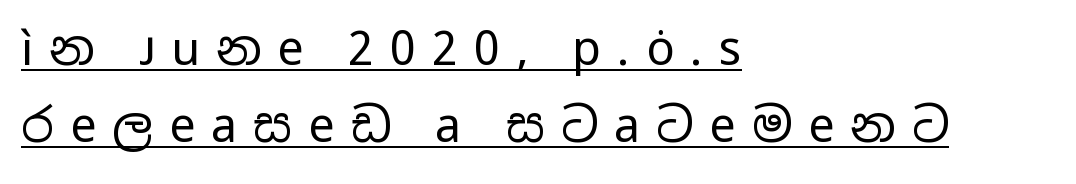
{"serif": "no", "italic": "no", "bold": "no", "weight": "regular", "width": "wide", "stroke_contrast": "low", "x_height": "medium", "monospaced": "no", "underline": "yes", "align": "left", "line_spacing": "normal", "line_spacing_ratio": 1.64, "letter_spacing": "wide", "letter_spacing_em": 0.34, "glyph_px": 47}
